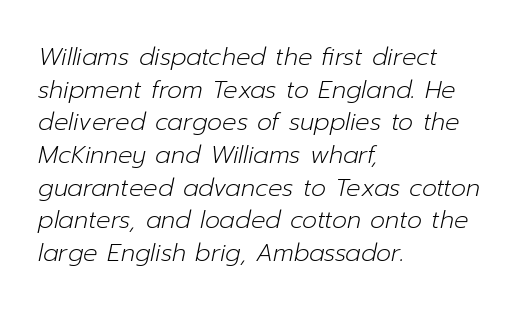
The glyphs are unaccompanied by any horizontal stroke below them. Leading: standard. The typeface has the unassuming heft of standard copy or less. These lines stack with their left ends in a neat column.
